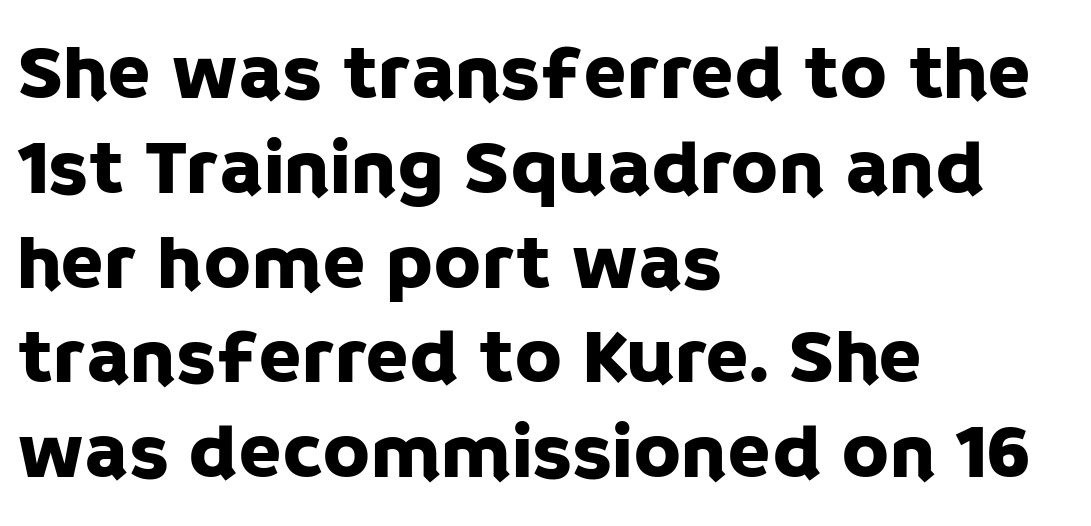
{"serif": "no", "italic": "no", "width": "normal", "stroke_contrast": "low", "x_height": "large", "monospaced": "no", "underline": "no", "align": "left", "line_spacing_ratio": 1.2, "letter_spacing": "normal", "letter_spacing_em": 0.0, "glyph_px": 79}
